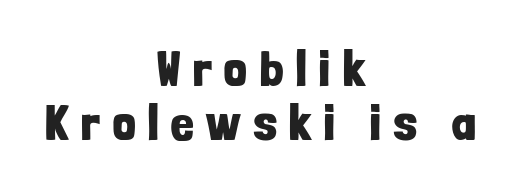
Q: Is the text bold? A: Yes.
Q: Is the text italic (slanted)? A: No, it is upright.
Q: Is the typeface a serif or a sans-serif typeface? A: Sans-serif.
Q: Is the text underlined? A: No.
Q: How is the paragraph aligned? A: Centered.
Q: Is the spacing between letters normal or unusually wide? A: Unusually wide.
Q: Is the spacing between lines tight, normal or loose? A: Tight.
Q: Width (condensed, normal, or wide)? A: Condensed.
Q: Stroke contrast? A: Low.
Q: x-height? A: Medium.
Q: Monospaced? A: No.
